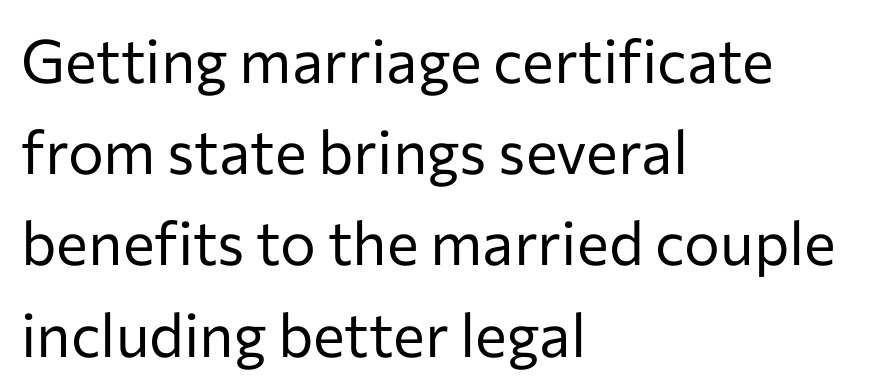
Left-aligned paragraph, ragged on the right. This rendering leaves character spacing at its baseline value. Letters have the restrained weight of plain body copy at most. Designer's note — italics off, roman on. Look at the bottom of the vertical strokes: they stop flat, with no serifs.
